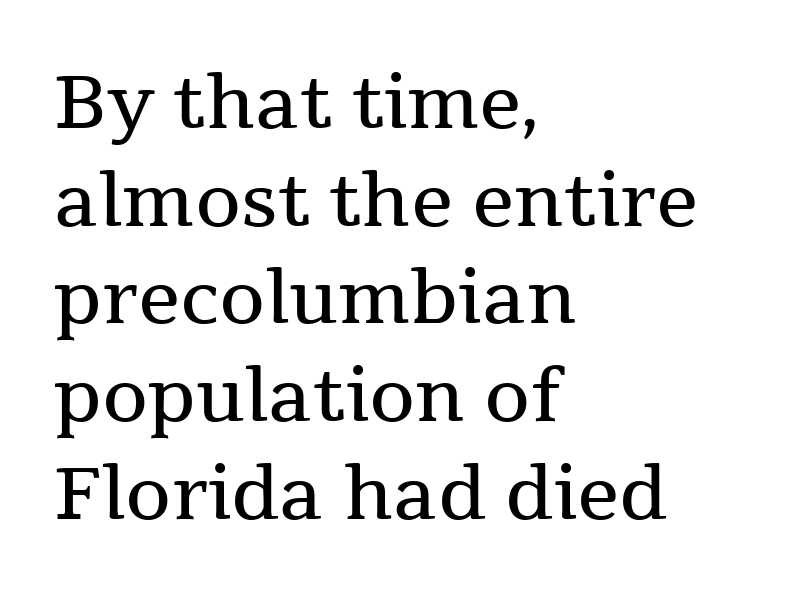
Letters have the restrained weight of plain body copy at most. You could not count columns in this text — the font is proportionally spaced. The setting favours the left margin, as ordinary paragraphs usually do. Note: serifs present on the glyphs. Horizontal bands of white between lines are of average thickness.
